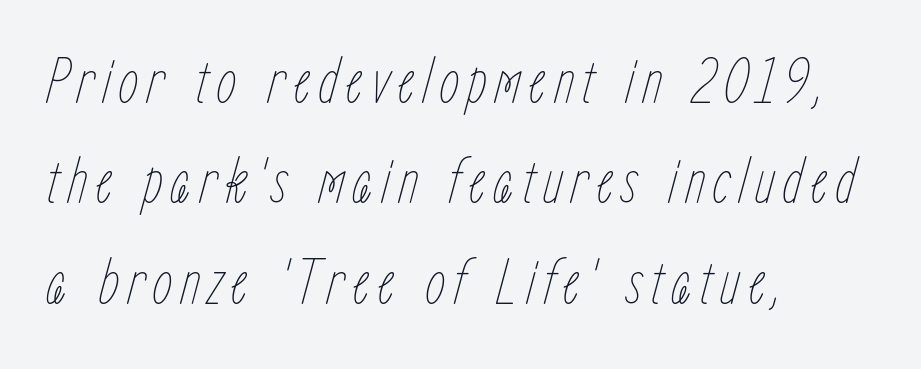
{"italic": "yes", "lean": "right", "slant_degrees": 15, "bold": "no", "weight": "thin", "width": "condensed", "stroke_contrast": "low", "x_height": "medium", "monospaced": "no", "underline": "no", "align": "left", "line_spacing": "normal", "line_spacing_ratio": 1.52, "glyph_px": 66}
